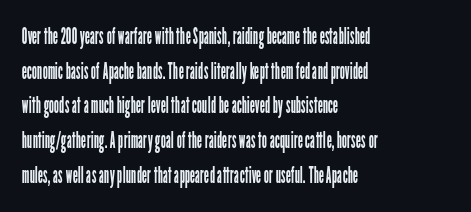
Vertical strokes here are truly vertical. Is the block centered? No — it sits flush against the left margin. Standard letterfit; no display-style spreading of the glyphs. This is not heavy type; no bold has been used.
